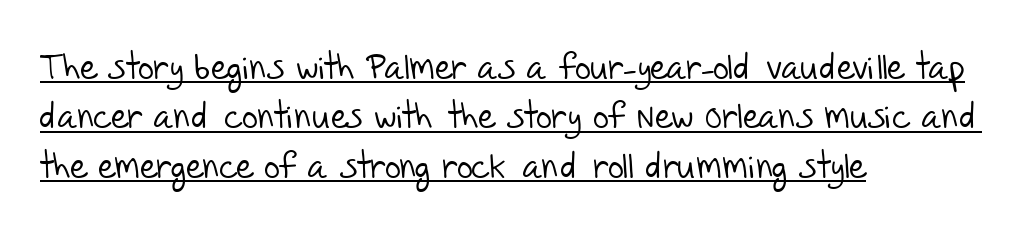
{"serif": "no", "bold": "no", "weight": "light", "width": "normal", "stroke_contrast": "low", "x_height": "large", "monospaced": "no", "underline": "yes", "align": "left", "line_spacing": "normal", "line_spacing_ratio": 1.41, "letter_spacing": "normal", "letter_spacing_em": 0.0, "glyph_px": 35}
